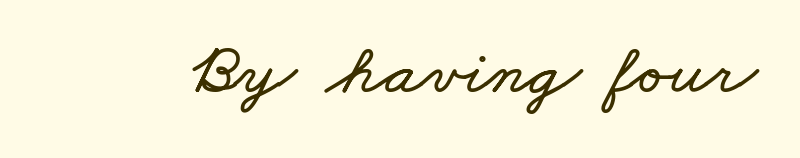
The image shows 73 px wide type; set normal letter spacing, not underlined; low stroke contrast and a small x-height.
